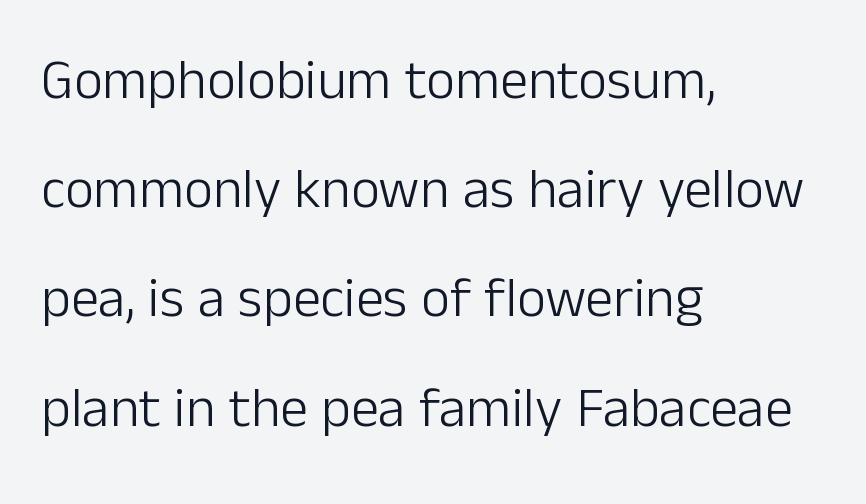
{"serif": "no", "italic": "no", "bold": "no", "weight": "light", "width": "normal", "stroke_contrast": "low", "x_height": "medium", "monospaced": "no", "underline": "no", "align": "left", "line_spacing": "loose", "line_spacing_ratio": 1.95, "letter_spacing": "normal", "letter_spacing_em": 0.0, "glyph_px": 56}
